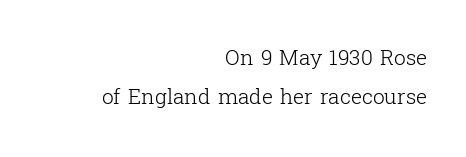
Q: Is the text bold? A: No.
Q: Is the text italic (slanted)? A: No, it is upright.
Q: Is the text underlined? A: No.
Q: How is the paragraph aligned? A: Right-aligned.
Q: Is the spacing between letters normal or unusually wide? A: Normal.
